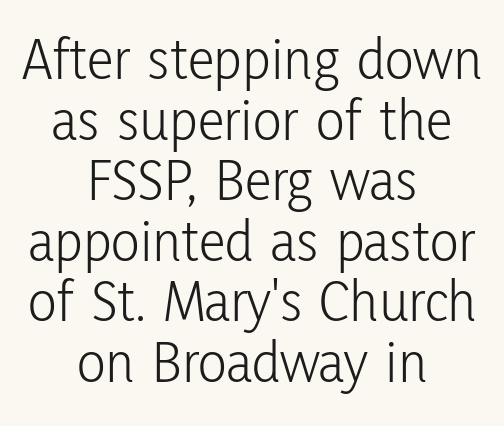
The image shows 60 px light, condensed sans-serif type, upright; set centered, tight line spacing (1.01x), normal letter spacing, not underlined; low stroke contrast and a medium x-height.
